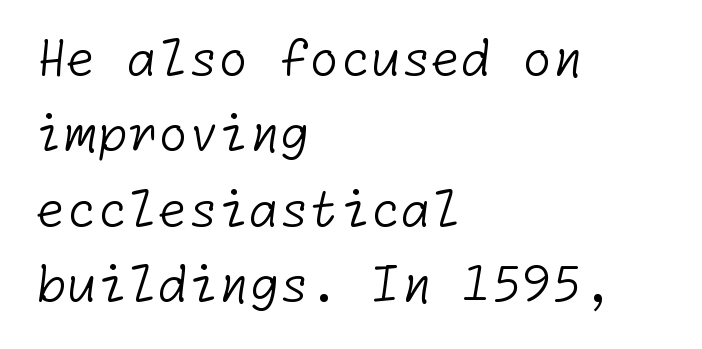
{"serif": "no", "bold": "no", "weight": "light", "width": "normal", "stroke_contrast": "low", "x_height": "medium", "underline": "no", "align": "left", "line_spacing": "normal", "line_spacing_ratio": 1.54, "letter_spacing": "normal", "letter_spacing_em": 0.0, "glyph_px": 49}
